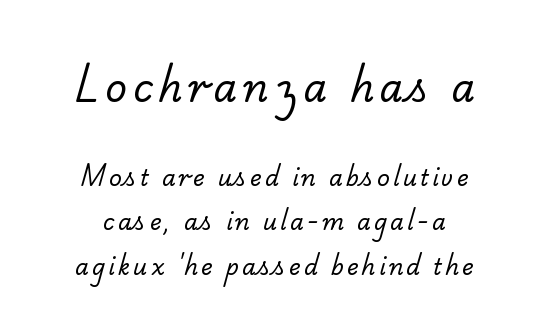
{"bold": "no", "weight": "regular", "width": "normal", "stroke_contrast": "low", "x_height": "small", "monospaced": "no", "underline": "no", "align": "center", "line_spacing": "loose", "line_spacing_ratio": 2.03, "larger_block": "first", "size_ratio": 1.73, "glyph_px": 38}
